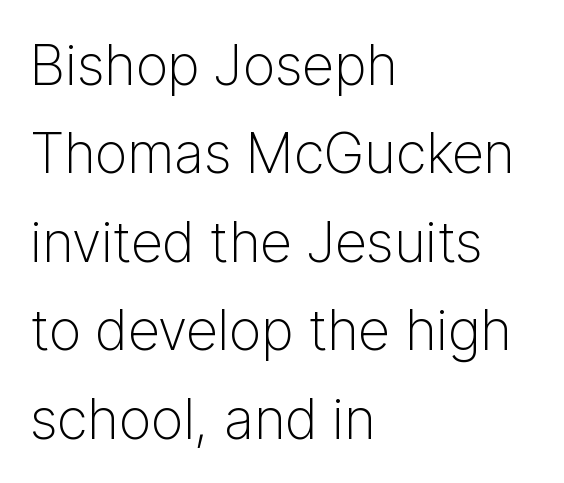
{"serif": "no", "italic": "no", "bold": "no", "weight": "light", "width": "normal", "stroke_contrast": "low", "x_height": "medium", "monospaced": "no", "underline": "no", "align": "left", "line_spacing": "normal", "line_spacing_ratio": 1.58, "letter_spacing": "normal", "letter_spacing_em": 0.0, "glyph_px": 56}
